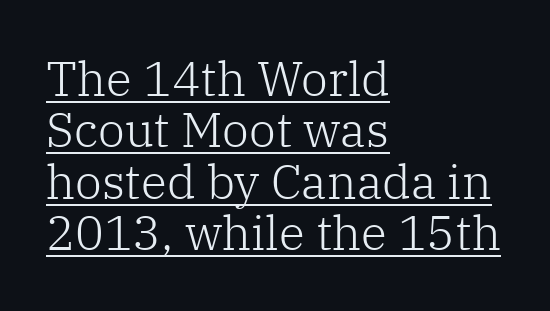
The image shows 48 px light serif type, upright; set left-aligned, tight line spacing (1.07x), normal letter spacing, underlined; low stroke contrast and a medium x-height.
